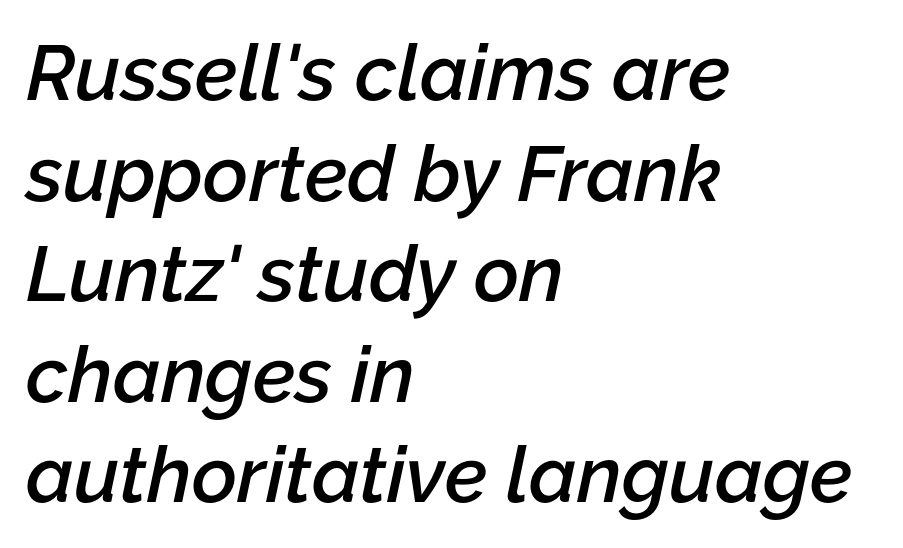
Q: Is the text bold? A: Semi-bold.
Q: Is the text italic (slanted)? A: Yes, it leans right by about 12 degrees.
Q: Is the text underlined? A: No.
Q: How is the paragraph aligned? A: Left-aligned.
Q: Is the spacing between letters normal or unusually wide? A: Normal.
Q: Is the spacing between lines tight, normal or loose? A: Normal.
Q: Width (condensed, normal, or wide)? A: Normal.
Q: Stroke contrast? A: Low.
Q: x-height? A: Medium.
Q: Monospaced? A: No.
